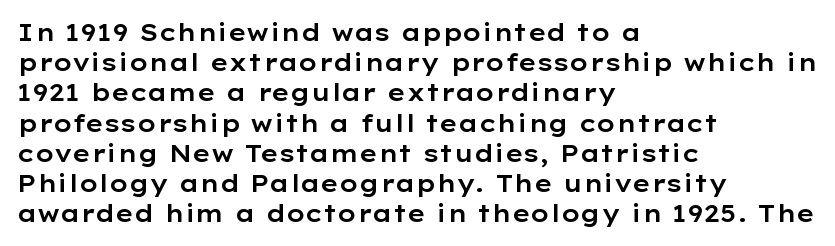
{"italic": "no", "underline": "no", "align": "left", "line_spacing": "normal", "line_spacing_ratio": 1.26, "letter_spacing": "normal", "letter_spacing_em": 0.0, "glyph_px": 24}
